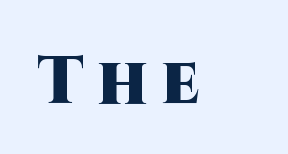
Q: Is the text bold? A: Yes.
Q: Is the text italic (slanted)? A: No, it is upright.
Q: Is the typeface a serif or a sans-serif typeface? A: Sans-serif.
Q: Is the text underlined? A: No.
Q: Is the spacing between letters normal or unusually wide? A: Unusually wide.
Q: Width (condensed, normal, or wide)? A: Normal.
Q: Stroke contrast? A: High.
Q: x-height? A: Large.
Q: Monospaced? A: No.
